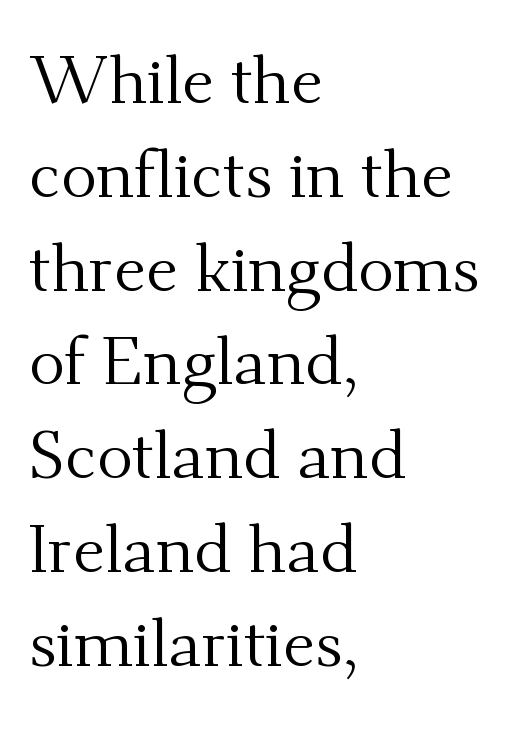
It's the straight-up-and-down kind of type. Line spacing here is normal. Only glyphs here, with clear space below each row. Letters have the restrained weight of plain body copy at most.
